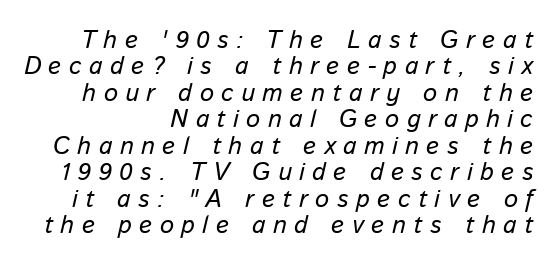
The image shows 25 px text type, italic (leaning right); set right-aligned, tight line spacing (1.06x), unusually wide letter spacing (+0.3 em), not underlined.
